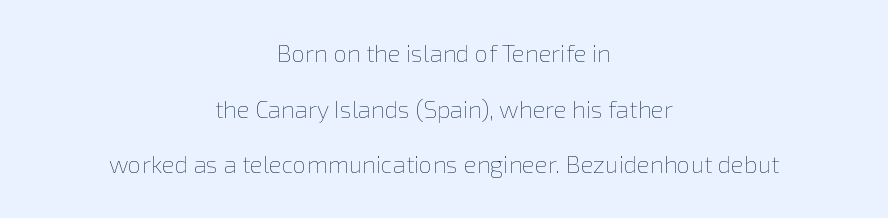
The words here are not underlined. The typesetter chose a symmetrical, centered arrangement here. The letters stand upright; this is a roman face. Here the glyphs are tracked normally, forming tight word shapes. The strokes are not fattened; the text isn't bold.
